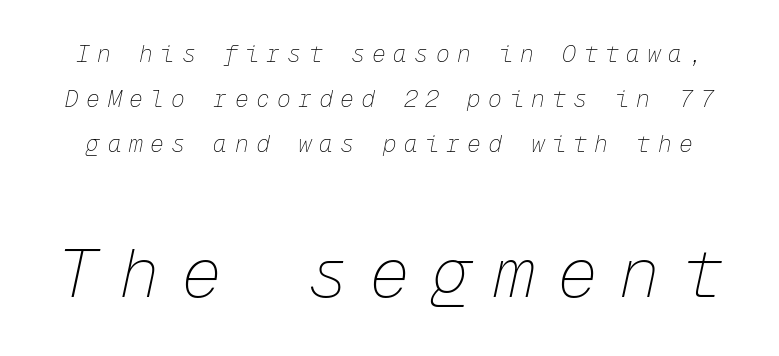
The baseline area is clear. The face used here is monospaced, like something from a code editor. The leading is generous, giving the passage an open texture. Designer's note — italics engaged. Whoever set this made the second block the dominant, larger element. Letters have the restrained weight of plain body copy at most.
